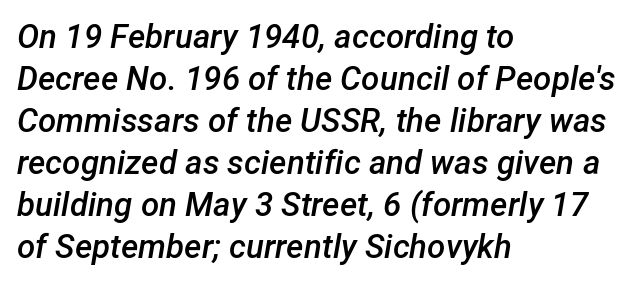
{"italic": "yes", "lean": "right", "slant_degrees": 12, "bold": "semi", "weight": "semibold", "width": "normal", "stroke_contrast": "low", "x_height": "medium", "monospaced": "no", "underline": "no", "align": "left", "line_spacing": "normal", "line_spacing_ratio": 1.27, "letter_spacing": "normal", "letter_spacing_em": 0.0, "glyph_px": 33}
